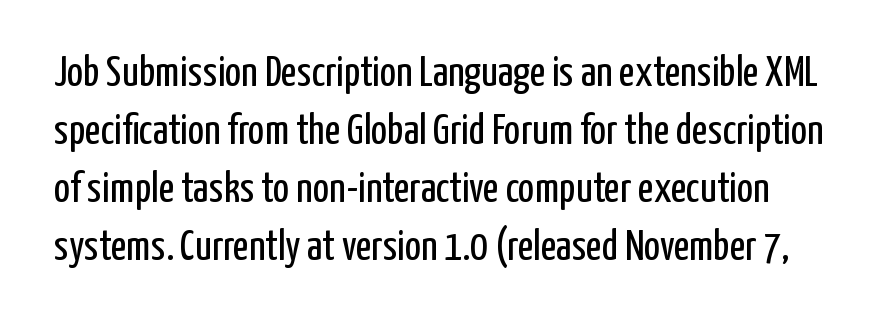
{"serif": "no", "italic": "no", "bold": "no", "weight": "regular", "width": "condensed", "stroke_contrast": "low", "x_height": "medium", "monospaced": "no", "underline": "no", "line_spacing": "normal", "line_spacing_ratio": 1.35, "letter_spacing": "normal", "letter_spacing_em": 0.0, "glyph_px": 43}
